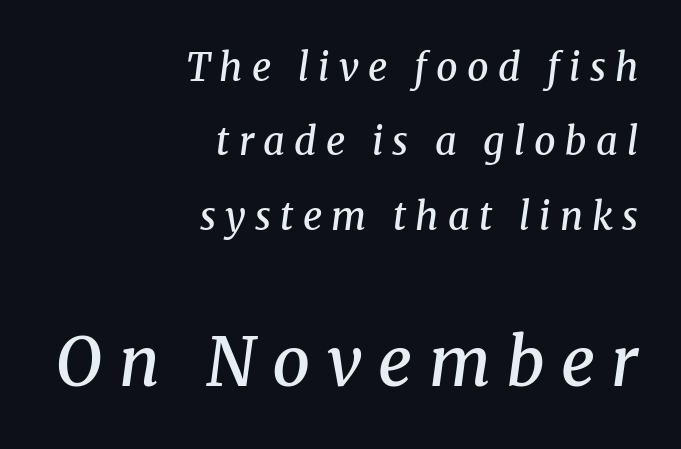
The space beneath each line is pristine and unruled. Firm but not heavy-handed strokes: this text is semibold. You could fit nearly another row in the gap between these rows. The rendering applies a slant to the glyphs.
